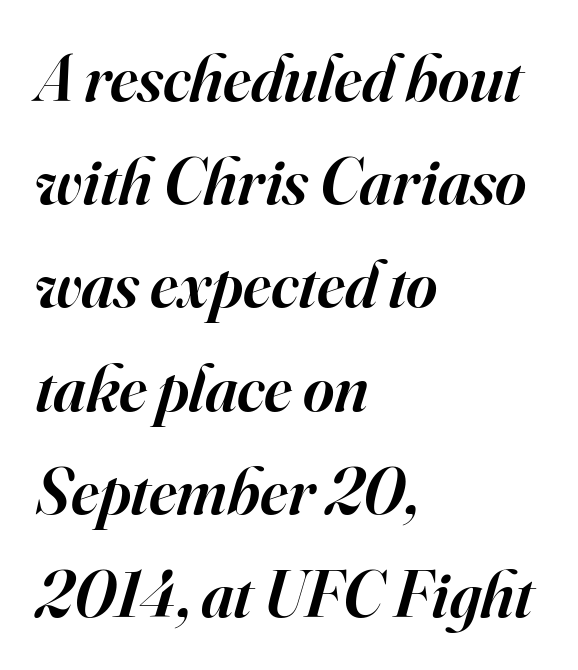
{"serif": "yes", "italic": "yes", "lean": "right", "slant_degrees": 16, "bold": "semi", "weight": "semibold", "width": "normal", "stroke_contrast": "high", "x_height": "small", "monospaced": "no", "underline": "no", "align": "left", "line_spacing": "normal", "line_spacing_ratio": 1.54, "letter_spacing": "normal", "letter_spacing_em": 0.0, "glyph_px": 67}
